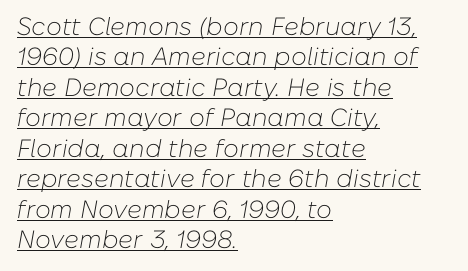
Q: Is the text bold? A: No.
Q: Is the text italic (slanted)? A: Yes, it leans right by about 10 degrees.
Q: Is the text underlined? A: Yes.
Q: How is the paragraph aligned? A: Left-aligned.
Q: Is the spacing between letters normal or unusually wide? A: Normal.
